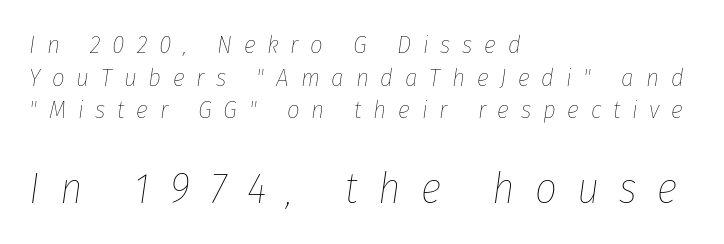
Q: Is the text bold? A: No.
Q: Is the text italic (slanted)? A: Yes, it leans right by about 8 degrees.
Q: Is the text underlined? A: No.
Q: How is the paragraph aligned? A: Left-aligned.
Q: Is the spacing between letters normal or unusually wide? A: Unusually wide.
Q: Is the spacing between lines tight, normal or loose? A: Normal.
Q: Which block of text is set in a larger size, the first (top) or the second (bottom)? A: The second (bottom) one.
Q: Width (condensed, normal, or wide)? A: Condensed.
Q: Stroke contrast? A: Low.
Q: x-height? A: Medium.
Q: Monospaced? A: No.
